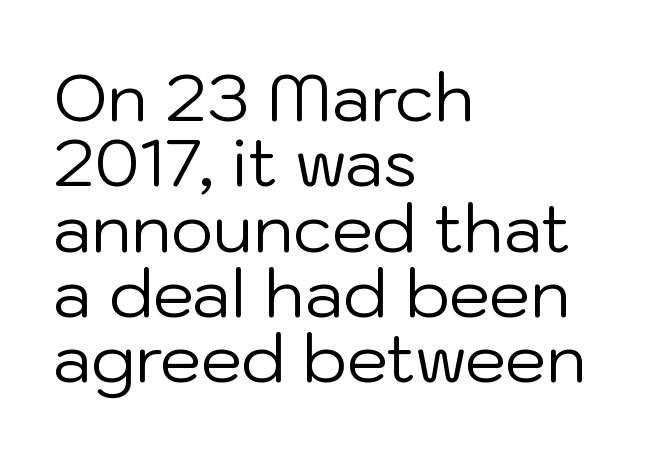
Each new line begins almost immediately beneath the previous one. Nothing unusual about the tracking: characters are spaced as the font intends. Varying glyph widths throughout — classic text-font behaviour. A typesetter would label this face a sans.
